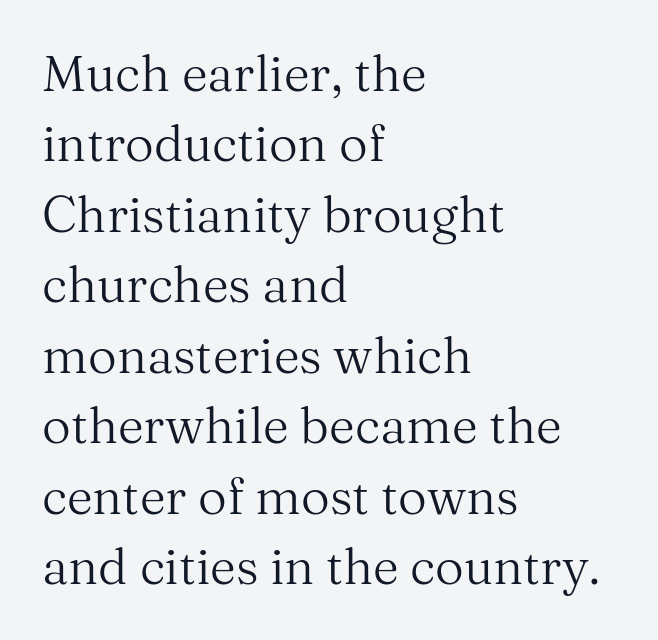
Regular leading. Examine the stroke ends and you'll spot serifs. Varying glyph widths throughout — classic text-font behaviour. Clear beneath every line of the passage. Each word holds together tightly as a unit, with standard inter-letter gaps.
